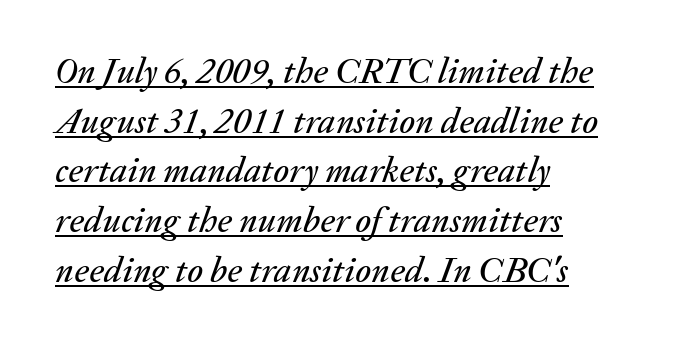
Regular leading. You could not count columns in this text — the font is proportionally spaced. Compared with typical body copy, the letter spacing here is the same. Does the lettering tilt? It does — this is italic.
